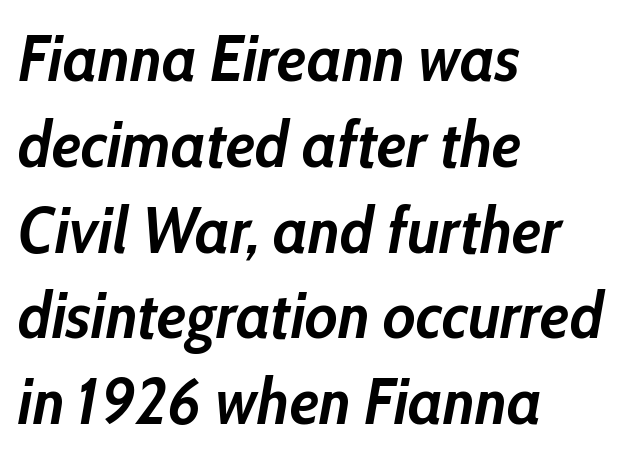
Q: Is the text bold? A: Yes.
Q: Is the text italic (slanted)? A: Yes, it leans right by about 10 degrees.
Q: Is the text underlined? A: No.
Q: How is the paragraph aligned? A: Left-aligned.
Q: Is the spacing between letters normal or unusually wide? A: Normal.
Q: Is the spacing between lines tight, normal or loose? A: Normal.
Q: Width (condensed, normal, or wide)? A: Condensed.
Q: Stroke contrast? A: Low.
Q: x-height? A: Medium.
Q: Monospaced? A: No.
